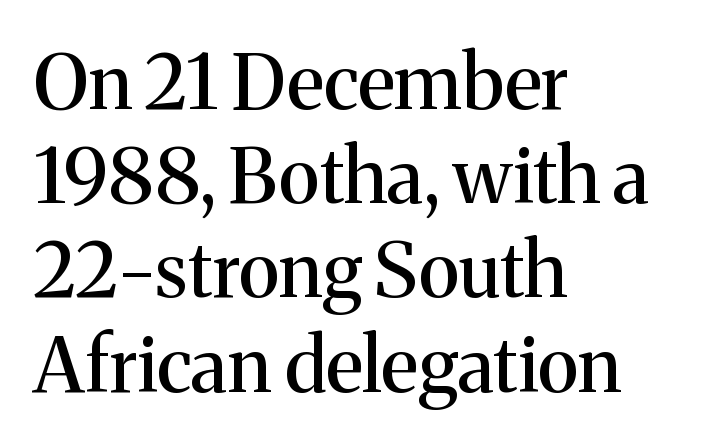
Q: Is the text italic (slanted)? A: No, it is upright.
Q: Is the typeface a serif or a sans-serif typeface? A: Serif.
Q: Is the text underlined? A: No.
Q: How is the paragraph aligned? A: Left-aligned.
Q: Is the spacing between letters normal or unusually wide? A: Normal.
Q: Width (condensed, normal, or wide)? A: Normal.
Q: Stroke contrast? A: Medium.
Q: x-height? A: Medium.
Q: Monospaced? A: No.
